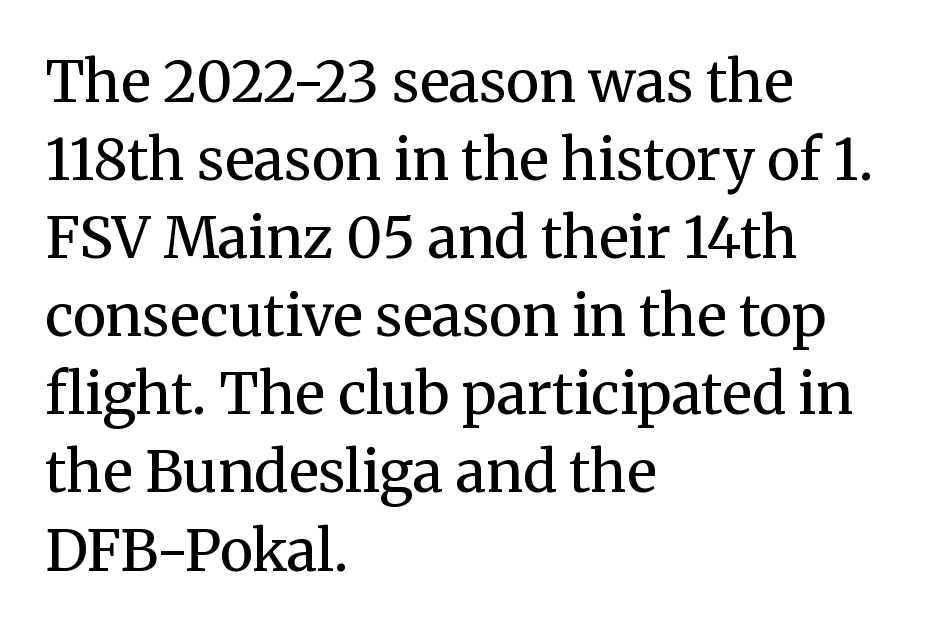
{"serif": "yes", "italic": "no", "bold": "no", "weight": "regular", "width": "normal", "stroke_contrast": "medium", "x_height": "medium", "monospaced": "no", "underline": "no", "align": "left", "line_spacing": "normal", "line_spacing_ratio": 1.37, "letter_spacing": "normal", "letter_spacing_em": 0.0, "glyph_px": 57}
